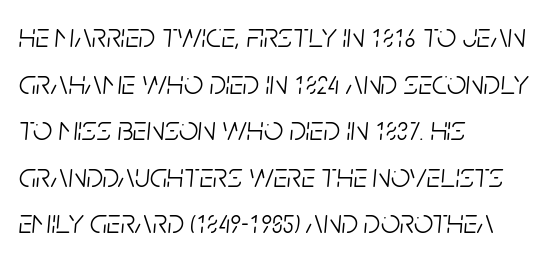
One glance says typical: line gaps are just what's usual. Honestly, there is no underline to notice here at all. Is the type heavy? It reads as light-to-regular instead. The specimen reads as italic at a glance.
